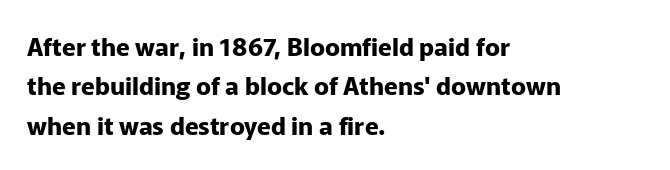
The image shows 25 px bold type, upright; set left-aligned, normal line spacing (1.58x), normal letter spacing, not underlined.
